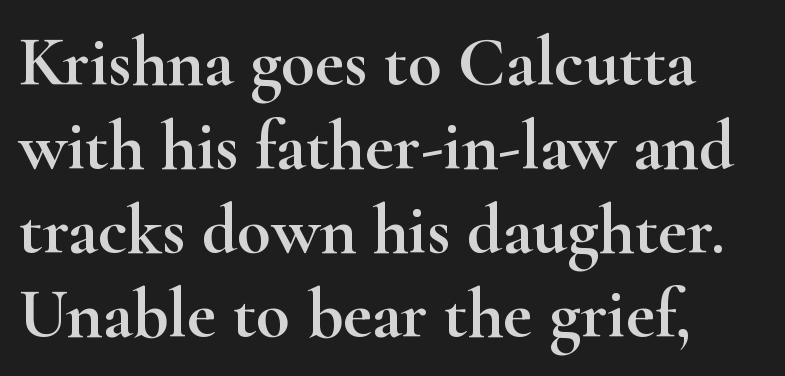
Q: Is the text italic (slanted)? A: No, it is upright.
Q: Is the typeface a serif or a sans-serif typeface? A: Serif.
Q: Is the text underlined? A: No.
Q: Is the spacing between letters normal or unusually wide? A: Normal.
Q: Width (condensed, normal, or wide)? A: Wide.
Q: Stroke contrast? A: High.
Q: x-height? A: Small.
Q: Monospaced? A: No.
